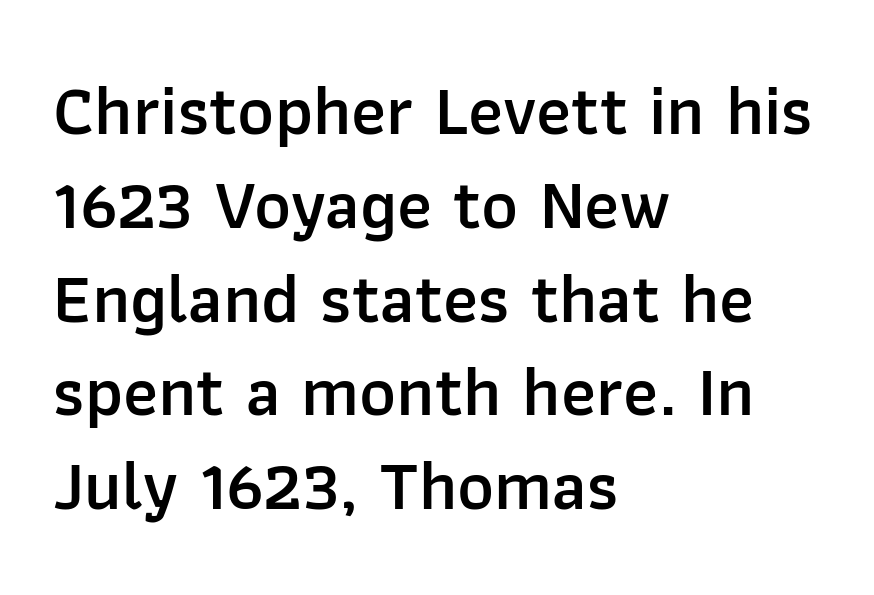
{"serif": "no", "italic": "no", "bold": "semi", "weight": "semibold", "width": "normal", "stroke_contrast": "low", "x_height": "medium", "monospaced": "no", "underline": "no", "align": "left", "line_spacing": "normal", "line_spacing_ratio": 1.34, "letter_spacing": "normal", "letter_spacing_em": 0.0, "glyph_px": 70}
